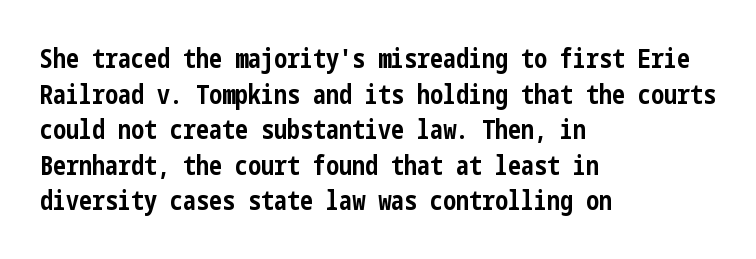
Q: Is the text bold? A: Yes.
Q: Is the text italic (slanted)? A: No, it is upright.
Q: Is the text underlined? A: No.
Q: How is the paragraph aligned? A: Left-aligned.
Q: Is the spacing between letters normal or unusually wide? A: Normal.
Q: Is the spacing between lines tight, normal or loose? A: Normal.
